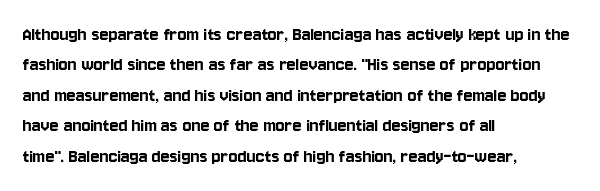
The image shows 21 px text type, upright; set left-aligned, normal line spacing (1.45x), normal letter spacing, not underlined.
